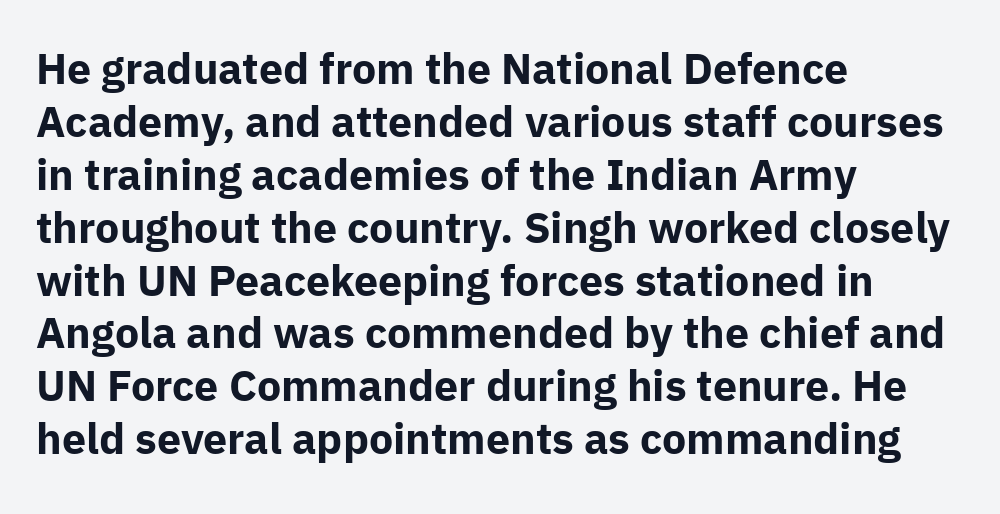
Q: Is the text bold? A: Yes.
Q: Is the text italic (slanted)? A: No, it is upright.
Q: Is the typeface a serif or a sans-serif typeface? A: Sans-serif.
Q: Is the text underlined? A: No.
Q: How is the paragraph aligned? A: Left-aligned.
Q: Is the spacing between letters normal or unusually wide? A: Normal.
Q: Width (condensed, normal, or wide)? A: Normal.
Q: Stroke contrast? A: Low.
Q: x-height? A: Medium.
Q: Monospaced? A: No.
